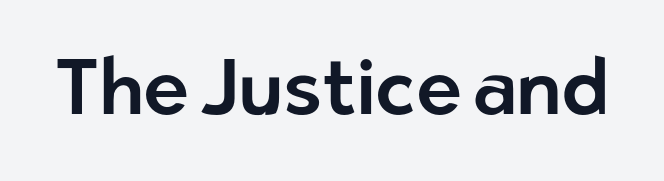
{"serif": "no", "italic": "no", "width": "normal", "stroke_contrast": "low", "x_height": "medium", "monospaced": "no", "underline": "no", "letter_spacing": "normal", "letter_spacing_em": 0.0, "glyph_px": 78}
